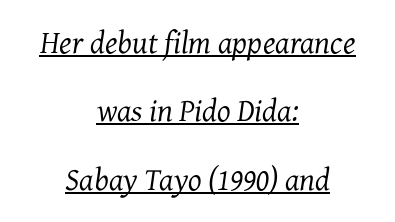
Q: Is the text bold? A: No.
Q: Is the text italic (slanted)? A: Yes, it leans right by about 7 degrees.
Q: Is the typeface a serif or a sans-serif typeface? A: Serif.
Q: Is the text underlined? A: Yes.
Q: How is the paragraph aligned? A: Centered.
Q: Is the spacing between letters normal or unusually wide? A: Normal.
Q: Is the spacing between lines tight, normal or loose? A: Loose.
Q: Width (condensed, normal, or wide)? A: Normal.
Q: Stroke contrast? A: Medium.
Q: x-height? A: Medium.
Q: Monospaced? A: No.
